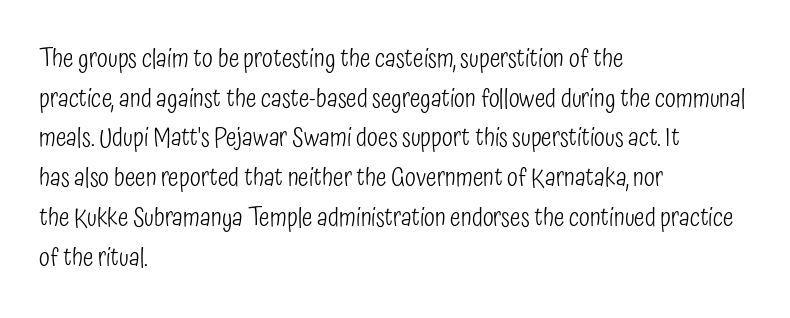
Q: Is the text bold? A: No.
Q: Is the text italic (slanted)? A: No, it is upright.
Q: Is the text underlined? A: No.
Q: How is the paragraph aligned? A: Left-aligned.
Q: Is the spacing between letters normal or unusually wide? A: Normal.
Q: Is the spacing between lines tight, normal or loose? A: Normal.
